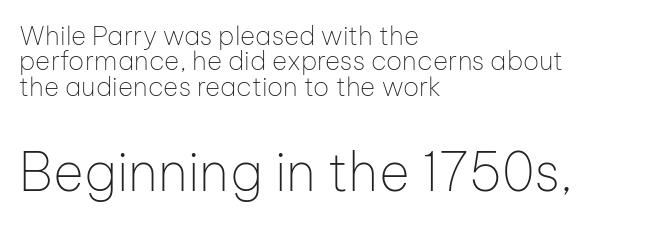
{"serif": "no", "italic": "no", "bold": "no", "weight": "thin", "width": "normal", "stroke_contrast": "low", "x_height": "medium", "monospaced": "no", "underline": "no", "align": "left", "line_spacing": "tight", "line_spacing_ratio": 0.98, "letter_spacing": "normal", "letter_spacing_em": 0.0, "larger_block": "second", "size_ratio": 2.04, "glyph_px": 53}
